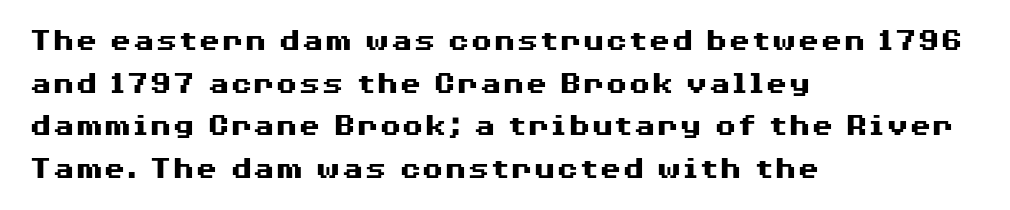
{"serif": "no", "italic": "no", "bold": "yes", "weight": "heavy", "width": "wide", "stroke_contrast": "medium", "x_height": "medium", "monospaced": "no", "underline": "no", "align": "left", "line_spacing": "normal", "line_spacing_ratio": 1.29, "letter_spacing": "normal", "letter_spacing_em": 0.0, "glyph_px": 33}
